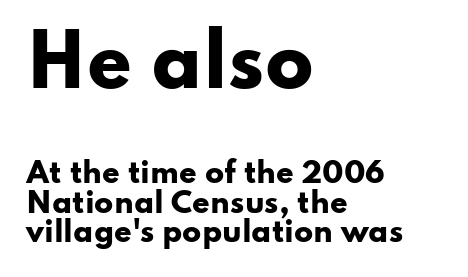
Q: Is the text bold? A: Yes.
Q: Is the text italic (slanted)? A: No, it is upright.
Q: Is the typeface a serif or a sans-serif typeface? A: Sans-serif.
Q: Is the text underlined? A: No.
Q: How is the paragraph aligned? A: Left-aligned.
Q: Is the spacing between letters normal or unusually wide? A: Normal.
Q: Is the spacing between lines tight, normal or loose? A: Tight.
Q: Which block of text is set in a larger size, the first (top) or the second (bottom)? A: The first (top) one.
Q: Width (condensed, normal, or wide)? A: Wide.
Q: Stroke contrast? A: Low.
Q: x-height? A: Small.
Q: Monospaced? A: No.
